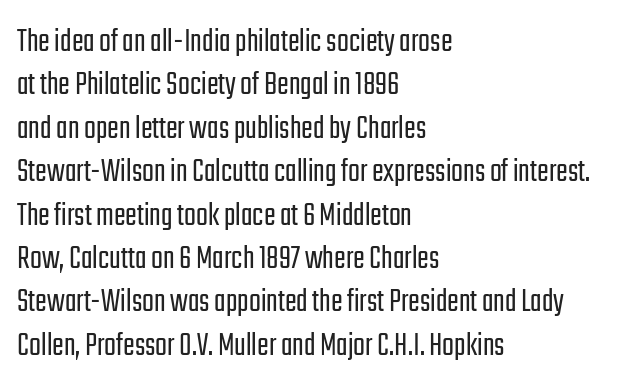
Here the glyphs are tracked normally, forming tight word shapes. The weight tops out at a normal text grade. A typesetter would label this face a sans. If you drew a ruler down the left edge, every line would touch it. Is this a fixed-width face? No — the glyphs have proportional, varying widths. The zone under the glyphs is completely vacant.
